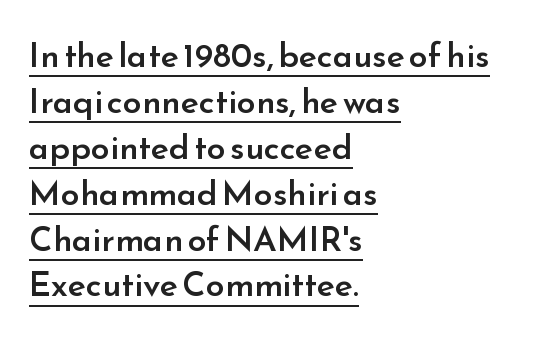
The image shows 34 px semibold sans-serif type, upright; set left-aligned, normal line spacing (1.35x), normal letter spacing, underlined; low stroke contrast and a small x-height.
